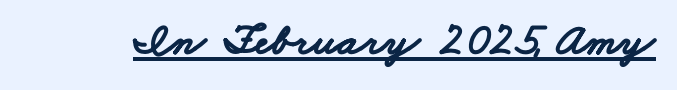
{"serif": "no", "bold": "yes", "weight": "bold", "width": "wide", "stroke_contrast": "low", "x_height": "small", "monospaced": "no", "underline": "yes", "letter_spacing": "normal", "letter_spacing_em": 0.0, "glyph_px": 45}
